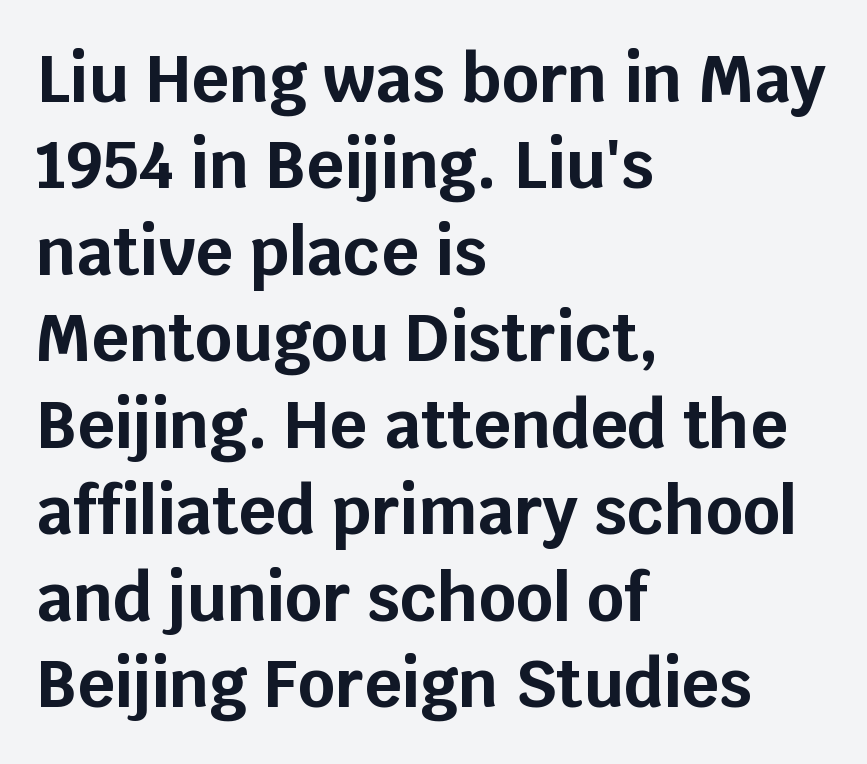
{"serif": "no", "italic": "no", "bold": "yes", "weight": "bold", "width": "normal", "stroke_contrast": "low", "x_height": "large", "monospaced": "no", "underline": "no", "align": "left", "line_spacing": "normal", "line_spacing_ratio": 1.33, "letter_spacing": "normal", "letter_spacing_em": 0.0, "glyph_px": 65}
